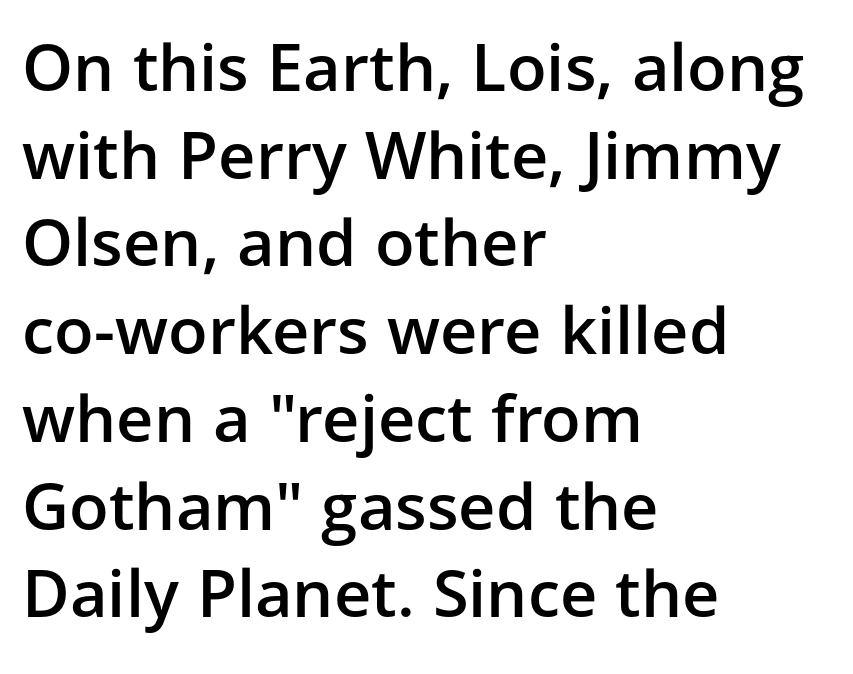
The image shows 65 px semibold sans-serif type, upright; set left-aligned, normal line spacing (1.35x), normal letter spacing, not underlined; low stroke contrast and a medium x-height.
